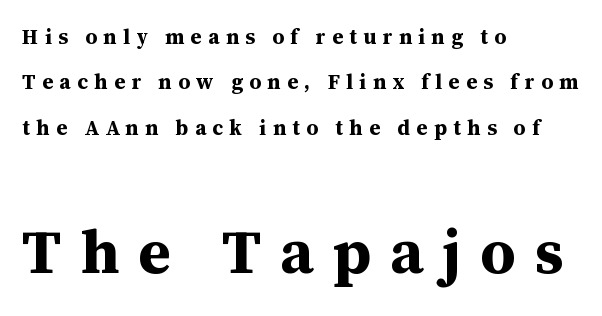
Size hierarchy here favors the trailing block over the leading one. Bold? Absolutely — the strokes are thick and heavy. A roman cut, with each character standing at attention. Is this a fixed-width face? No — the glyphs have proportional, varying widths.
